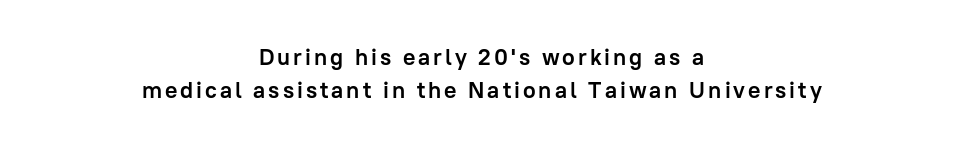
{"italic": "no", "bold": "yes", "underline": "no", "align": "center", "line_spacing": "normal", "line_spacing_ratio": 1.42, "glyph_px": 23}
